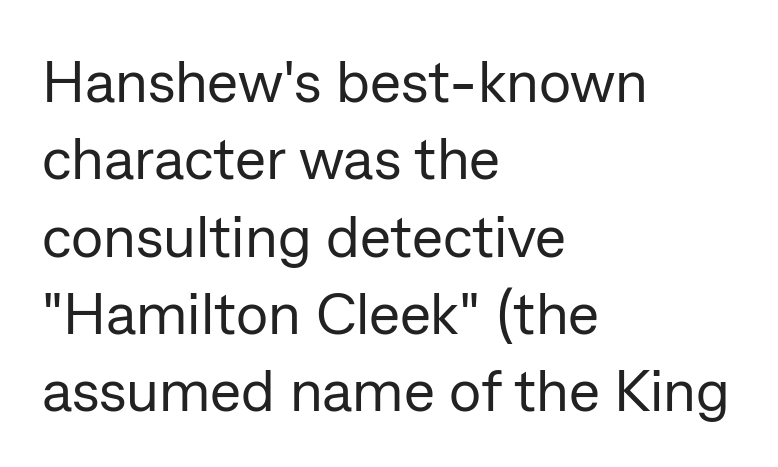
Q: Is the text bold? A: No.
Q: Is the text italic (slanted)? A: No, it is upright.
Q: Is the typeface a serif or a sans-serif typeface? A: Sans-serif.
Q: Is the text underlined? A: No.
Q: How is the paragraph aligned? A: Left-aligned.
Q: Is the spacing between letters normal or unusually wide? A: Normal.
Q: Is the spacing between lines tight, normal or loose? A: Normal.
Q: Width (condensed, normal, or wide)? A: Normal.
Q: Stroke contrast? A: Low.
Q: x-height? A: Medium.
Q: Monospaced? A: No.
